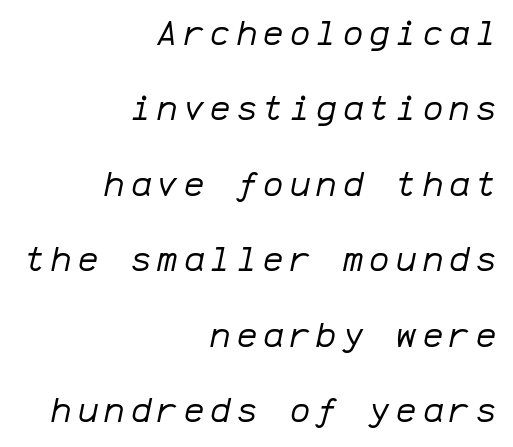
You could count columns in this text — the font is strictly monospaced. Plain, unruled lines of type. Is there much room between lines? Yes — plenty of vertical air separates them. Heft: none added — not bold.
